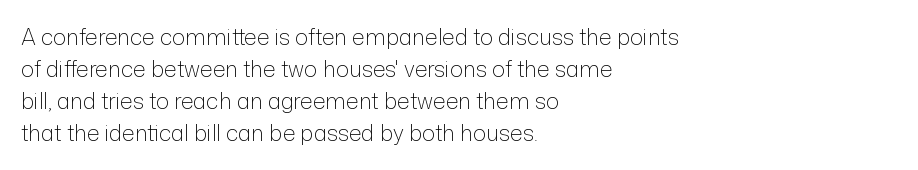
Q: Is the text bold? A: No.
Q: Is the text italic (slanted)? A: No, it is upright.
Q: Is the text underlined? A: No.
Q: How is the paragraph aligned? A: Left-aligned.
Q: Is the spacing between letters normal or unusually wide? A: Normal.
Q: Is the spacing between lines tight, normal or loose? A: Normal.
